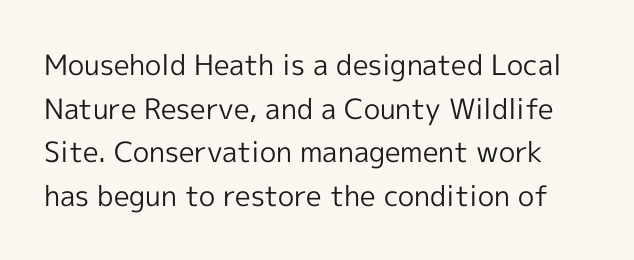
Q: Is the text bold? A: No.
Q: Is the text italic (slanted)? A: No, it is upright.
Q: Is the typeface a serif or a sans-serif typeface? A: Sans-serif.
Q: Is the text underlined? A: No.
Q: Is the spacing between letters normal or unusually wide? A: Normal.
Q: Is the spacing between lines tight, normal or loose? A: Normal.
Q: Width (condensed, normal, or wide)? A: Normal.
Q: x-height? A: Medium.
Q: Monospaced? A: No.
